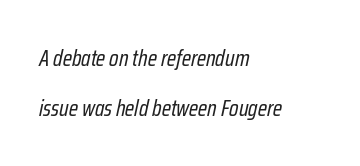
Beneath every word, the page is bare. It's the slanting kind of type. A light-to-regular cut is what we see here. Observe the ordinary spacing: letters are neighbours, not strangers. The lines are quadded left. The designer dialed line spacing up above the default.
